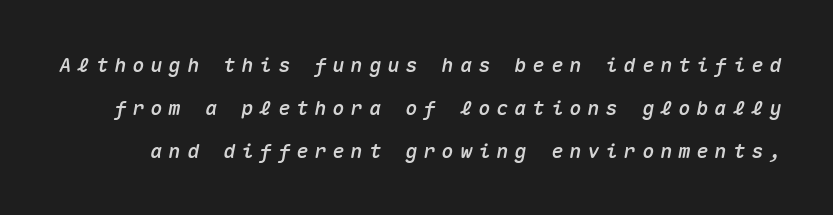
Q: Is the text italic (slanted)? A: Yes, it leans right by about 10 degrees.
Q: Is the text underlined? A: No.
Q: Is the spacing between letters normal or unusually wide? A: Unusually wide.
Q: Is the spacing between lines tight, normal or loose? A: Loose.
